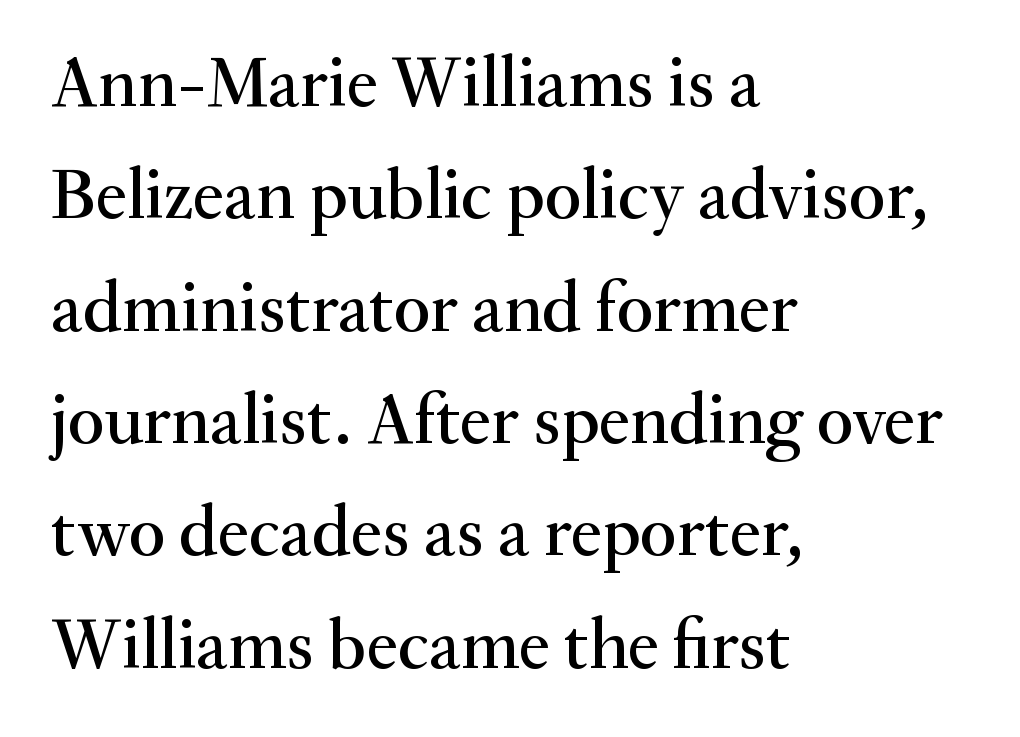
Q: Is the text italic (slanted)? A: No, it is upright.
Q: Is the typeface a serif or a sans-serif typeface? A: Serif.
Q: Is the text underlined? A: No.
Q: How is the paragraph aligned? A: Left-aligned.
Q: Is the spacing between letters normal or unusually wide? A: Normal.
Q: Is the spacing between lines tight, normal or loose? A: Normal.
Q: Width (condensed, normal, or wide)? A: Normal.
Q: Stroke contrast? A: Medium.
Q: x-height? A: Small.
Q: Monospaced? A: No.
